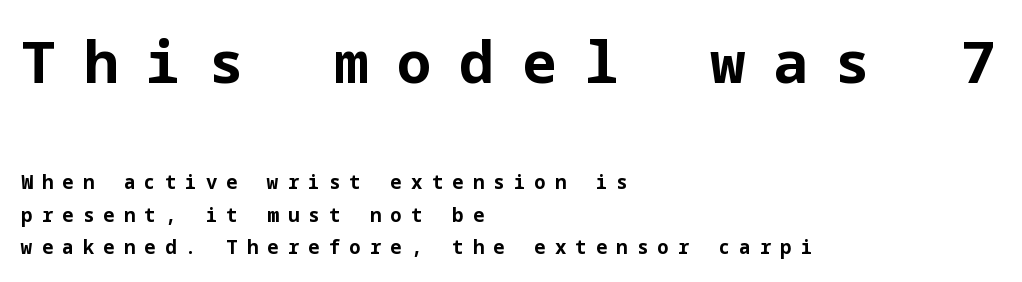
Nope, no serifs anywhere on these letters. Horizontal alignment here is leftward, the default for most running prose. A roman cut, with each character standing at attention. Just letters on the line, the space beneath them empty. Heavy, bold letterforms. Size hierarchy here favors the leading block over the trailing one.
